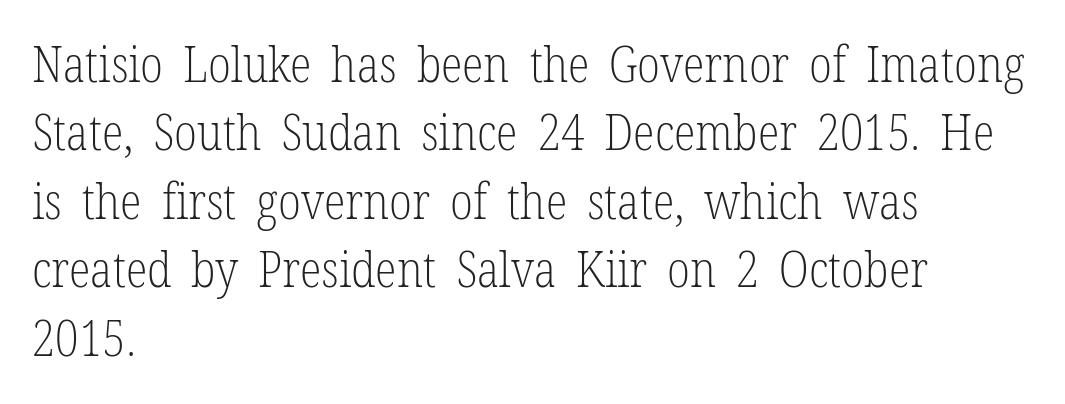
{"serif": "yes", "italic": "no", "bold": "no", "weight": "light", "width": "condensed", "stroke_contrast": "low", "x_height": "medium", "monospaced": "no", "underline": "no", "align": "left", "line_spacing": "normal", "line_spacing_ratio": 1.37, "letter_spacing": "normal", "letter_spacing_em": 0.0, "glyph_px": 50}
